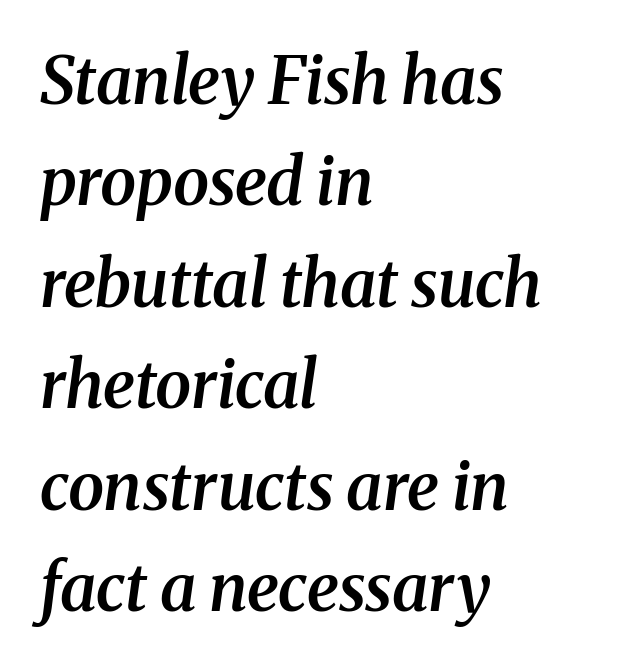
Q: Is the text bold? A: Semi-bold.
Q: Is the text italic (slanted)? A: Yes, it leans right by about 8 degrees.
Q: Is the typeface a serif or a sans-serif typeface? A: Serif.
Q: Is the text underlined? A: No.
Q: How is the paragraph aligned? A: Left-aligned.
Q: Is the spacing between letters normal or unusually wide? A: Normal.
Q: Is the spacing between lines tight, normal or loose? A: Normal.
Q: Width (condensed, normal, or wide)? A: Normal.
Q: Stroke contrast? A: Medium.
Q: x-height? A: Medium.
Q: Monospaced? A: No.
